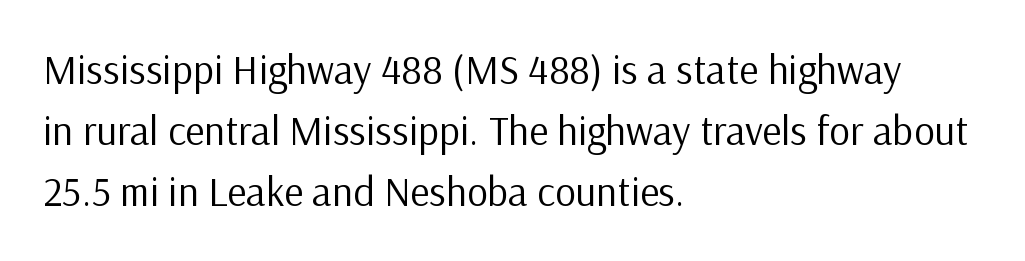
The image shows 41 px regular-weight sans-serif type, upright; set left-aligned, normal line spacing (1.49x), normal letter spacing, not underlined; low stroke contrast and a medium x-height.
